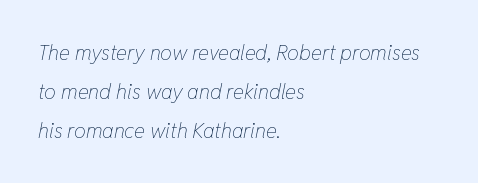
Q: Is the text bold? A: No.
Q: Is the text italic (slanted)? A: Yes, it leans right by about 11 degrees.
Q: Is the text underlined? A: No.
Q: How is the paragraph aligned? A: Left-aligned.
Q: Is the spacing between letters normal or unusually wide? A: Normal.
